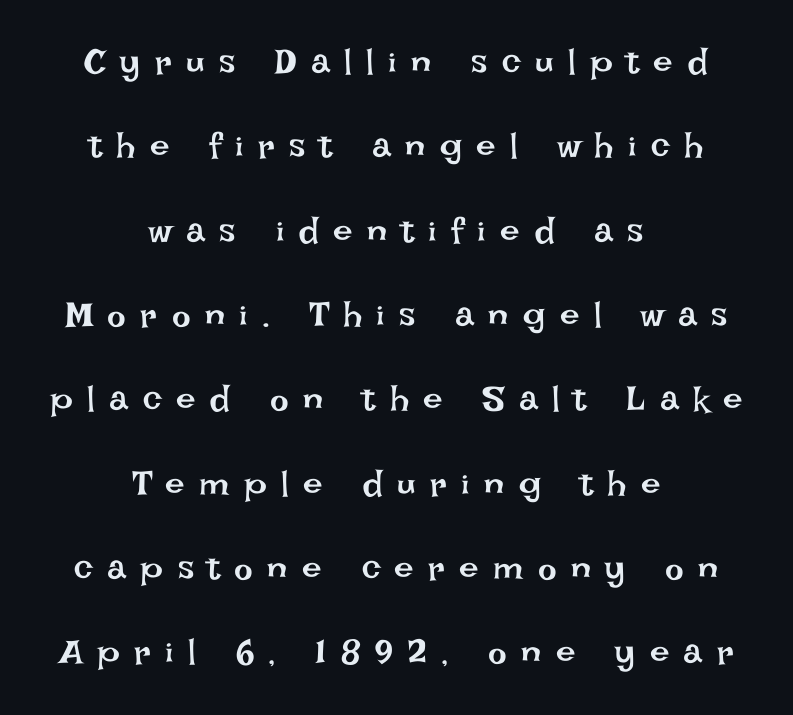
{"italic": "no", "bold": "no", "weight": "regular", "width": "normal", "stroke_contrast": "low", "x_height": "large", "monospaced": "no", "underline": "no", "align": "center", "line_spacing": "loose", "line_spacing_ratio": 2.41, "letter_spacing": "wide", "letter_spacing_em": 0.41, "glyph_px": 35}
